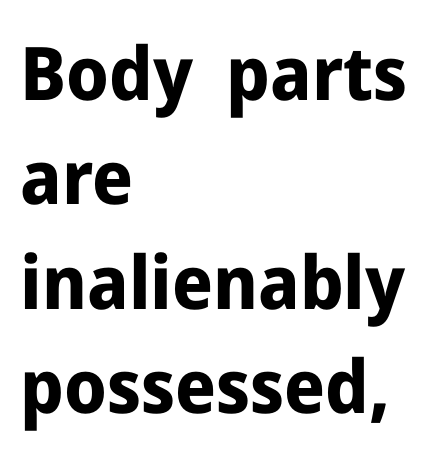
Q: Is the text bold? A: Yes.
Q: Is the text italic (slanted)? A: No, it is upright.
Q: Is the typeface a serif or a sans-serif typeface? A: Sans-serif.
Q: Is the text underlined? A: No.
Q: How is the paragraph aligned? A: Left-aligned.
Q: Is the spacing between letters normal or unusually wide? A: Normal.
Q: Is the spacing between lines tight, normal or loose? A: Normal.
Q: Width (condensed, normal, or wide)? A: Normal.
Q: Stroke contrast? A: Low.
Q: x-height? A: Medium.
Q: Monospaced? A: No.
